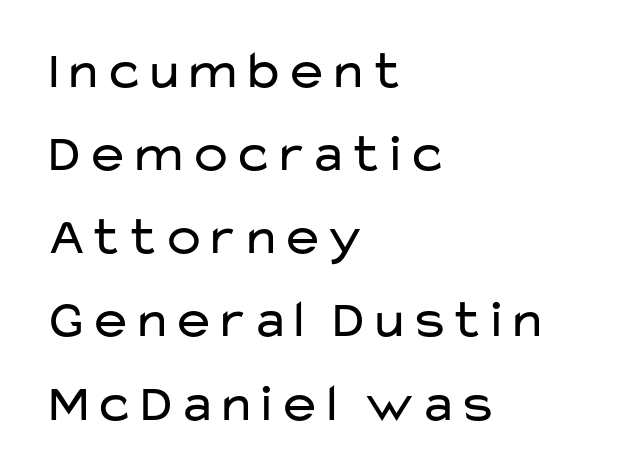
Q: Is the text bold? A: No.
Q: Is the text italic (slanted)? A: No, it is upright.
Q: Is the typeface a serif or a sans-serif typeface? A: Sans-serif.
Q: Is the text underlined? A: No.
Q: How is the paragraph aligned? A: Left-aligned.
Q: Is the spacing between letters normal or unusually wide? A: Normal.
Q: Is the spacing between lines tight, normal or loose? A: Normal.
Q: Width (condensed, normal, or wide)? A: Wide.
Q: Stroke contrast? A: Low.
Q: x-height? A: Medium.
Q: Monospaced? A: No.
